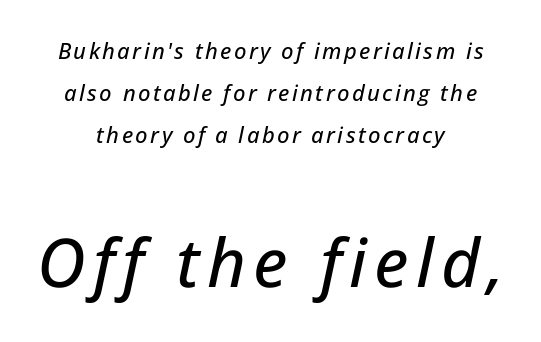
Each letter keeps its own natural width here, so spacing adapts to shape. Of the two passages, the one underneath uses the larger point size. The passage shown is not underscored anywhere. What's the leading like? Stretched, with rows far apart. The axis of the letterforms is tilted away from vertical. The paragraph shown floats in the horizontal middle.
